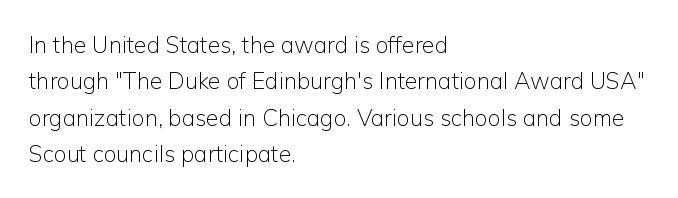
Q: Is the text bold? A: No.
Q: Is the text italic (slanted)? A: No, it is upright.
Q: Is the text underlined? A: No.
Q: How is the paragraph aligned? A: Left-aligned.
Q: Is the spacing between letters normal or unusually wide? A: Normal.
Q: Is the spacing between lines tight, normal or loose? A: Normal.
